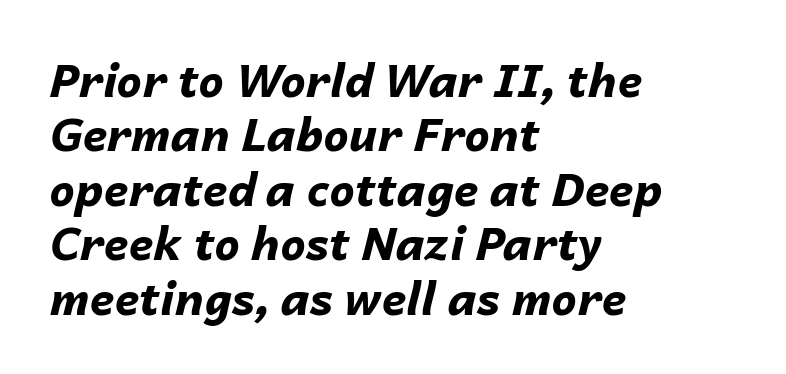
{"italic": "yes", "lean": "right", "slant_degrees": 14, "bold": "yes", "weight": "bold", "width": "normal", "stroke_contrast": "low", "x_height": "medium", "monospaced": "no", "underline": "no", "align": "left", "line_spacing_ratio": 1.21, "letter_spacing": "normal", "letter_spacing_em": 0.0, "glyph_px": 45}
